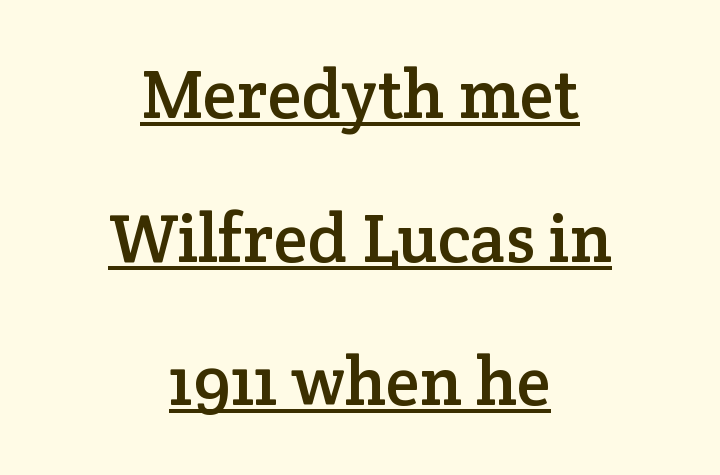
The image shows 69 px serif type, upright; set centered, loose line spacing (2.08x), normal letter spacing, underlined; low stroke contrast and a medium x-height.
